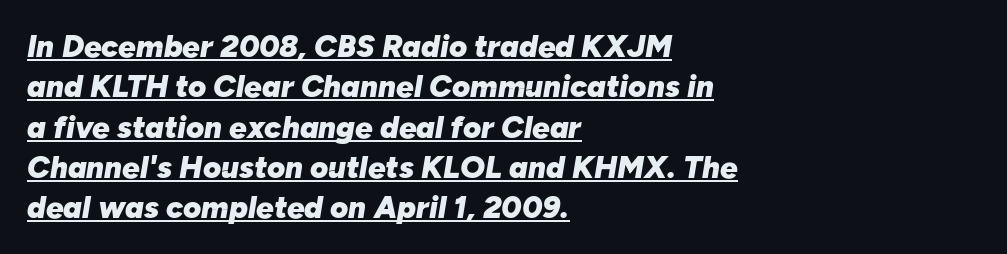
The image shows 31 px heavy type, italic (leaning right); set left-aligned, normal line spacing (1.3x), normal letter spacing, underlined; low stroke contrast and a medium x-height.
